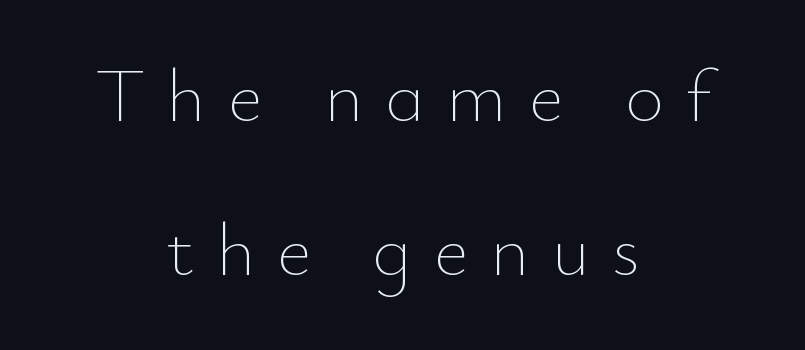
{"italic": "no", "bold": "no", "weight": "thin", "width": "normal", "stroke_contrast": "low", "x_height": "small", "monospaced": "no", "underline": "no", "align": "center", "line_spacing": "loose", "line_spacing_ratio": 2.06, "letter_spacing": "wide", "letter_spacing_em": 0.29, "glyph_px": 75}
